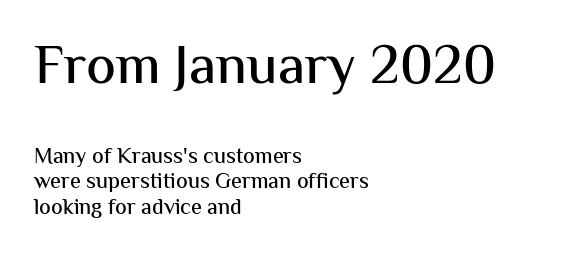
The image shows 56 px sans-serif type, upright; set left-aligned, tight line spacing (1.15x), normal letter spacing, not underlined; the first (top) block is 2.55x larger; medium stroke contrast and a medium x-height.
